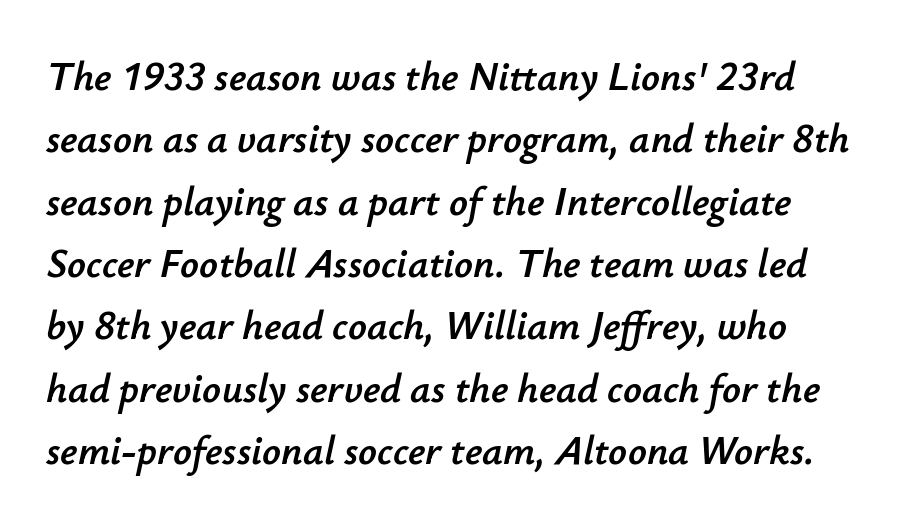
{"italic": "yes", "lean": "right", "slant_degrees": 12, "width": "normal", "stroke_contrast": "low", "x_height": "small", "monospaced": "no", "underline": "no", "line_spacing": "normal", "line_spacing_ratio": 1.52, "letter_spacing": "normal", "letter_spacing_em": 0.0, "glyph_px": 41}
